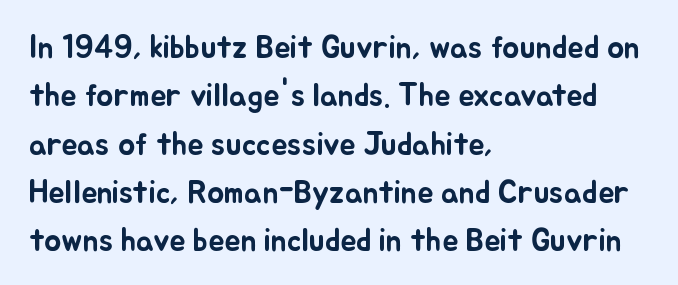
The image shows 32 px text type, upright; set left-aligned, normal line spacing (1.51x), normal letter spacing, not underlined; low stroke contrast and a small x-height.
